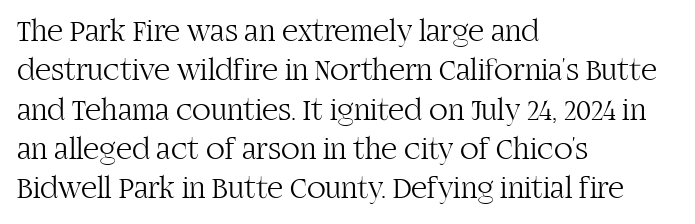
The passage shown is typed in a proportional face where columns would drift. Short note: letters normally spaced. This block has exactly the height ordinary leading produces. The space directly below the letters is spotless. Note: serifs present on the glyphs. The setting favours the left margin, as ordinary paragraphs usually do.
